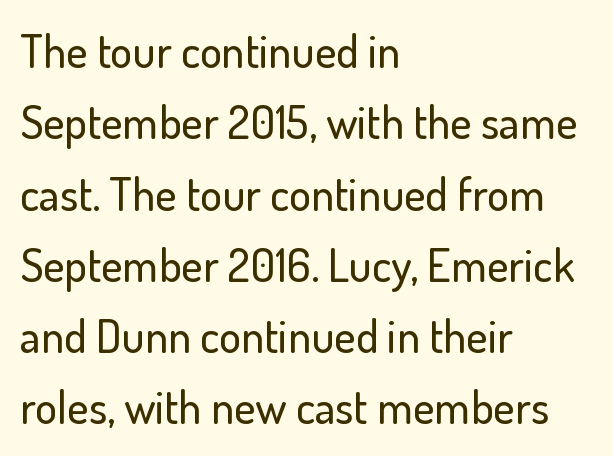
Bare-footed words on every line. This sample uses plain, unmodified letter spacing. This block has exactly the height ordinary leading produces. I'd call this a sans setting — the letters go barefoot. Unlike italic type, these characters show no tilt at all. This sample is left-justified, so line endings fall wherever the words run out.
